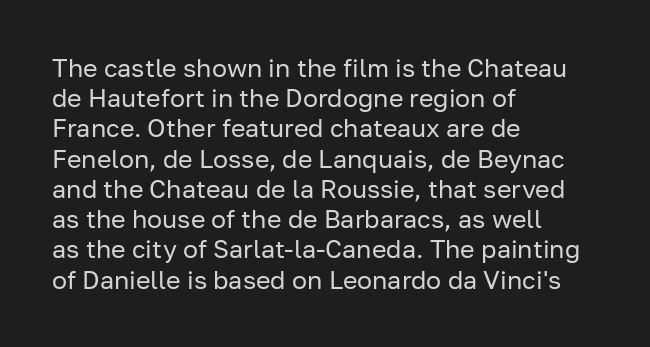
{"italic": "no", "bold": "no", "underline": "no", "align": "left", "line_spacing_ratio": 1.21, "letter_spacing": "normal", "letter_spacing_em": 0.0, "glyph_px": 25}
